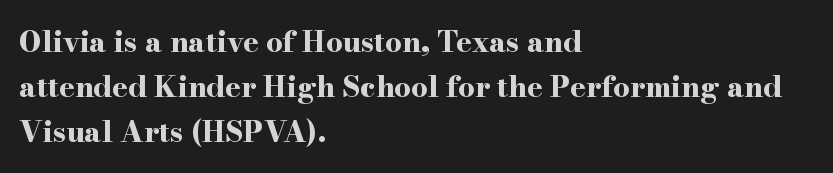
{"serif": "yes", "italic": "no", "bold": "yes", "weight": "bold", "width": "wide", "stroke_contrast": "high", "x_height": "small", "monospaced": "no", "underline": "no", "align": "left", "line_spacing": "normal", "line_spacing_ratio": 1.55, "letter_spacing": "normal", "letter_spacing_em": 0.0, "glyph_px": 29}
